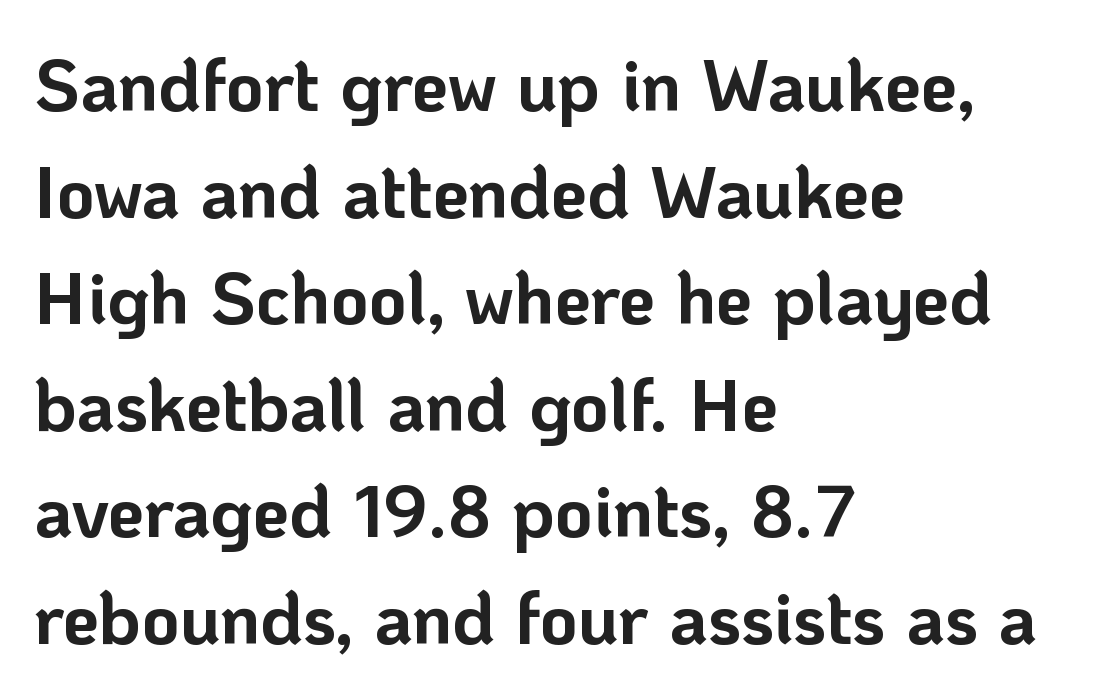
The image shows 73 px bold sans-serif type, upright; set left-aligned, normal line spacing (1.46x), normal letter spacing, not underlined; low stroke contrast and a medium x-height.
